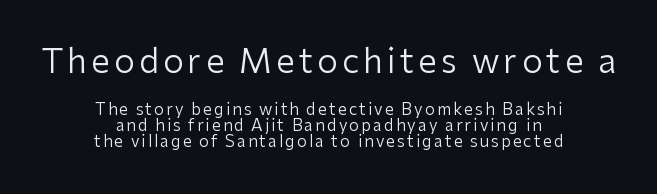
Q: Is the text bold? A: No.
Q: Is the text italic (slanted)? A: No, it is upright.
Q: Is the typeface a serif or a sans-serif typeface? A: Sans-serif.
Q: Is the text underlined? A: No.
Q: How is the paragraph aligned? A: Centered.
Q: Is the spacing between lines tight, normal or loose? A: Tight.
Q: Which block of text is set in a larger size, the first (top) or the second (bottom)? A: The first (top) one.
Q: Width (condensed, normal, or wide)? A: Normal.
Q: Stroke contrast? A: Low.
Q: x-height? A: Medium.
Q: Monospaced? A: No.
